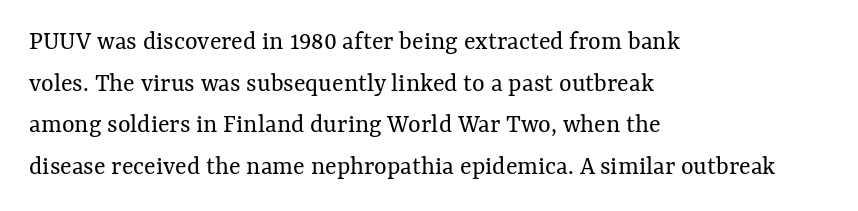
Q: Is the text bold? A: No.
Q: Is the text italic (slanted)? A: No, it is upright.
Q: Is the text underlined? A: No.
Q: How is the paragraph aligned? A: Left-aligned.
Q: Is the spacing between letters normal or unusually wide? A: Normal.
Q: Is the spacing between lines tight, normal or loose? A: Normal.
